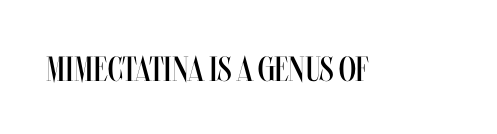
Default kerning and tracking; the words read as compact shapes. The lettering holds an erect, upright posture throughout. Think of a printed novel: that variable character pitch is what you see here. The letterforms sit at book weight or below.
